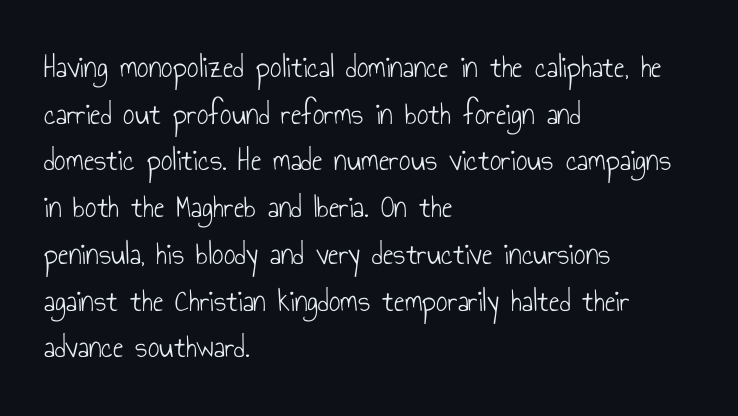
The face used here is proportionally spaced, like ordinary book or web type. One glance says typical: line gaps are just what's usual. Quick note: not italic, upright. These lines stack with their left ends in a neat column. Typographically, this falls in the sans-serif category.
